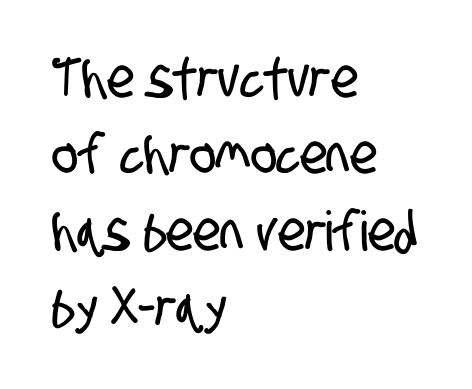
Q: Is the typeface a serif or a sans-serif typeface? A: Sans-serif.
Q: Is the text underlined? A: No.
Q: How is the paragraph aligned? A: Left-aligned.
Q: Is the spacing between letters normal or unusually wide? A: Normal.
Q: Is the spacing between lines tight, normal or loose? A: Normal.
Q: Width (condensed, normal, or wide)? A: Condensed.
Q: Stroke contrast? A: Low.
Q: x-height? A: Large.
Q: Monospaced? A: No.
